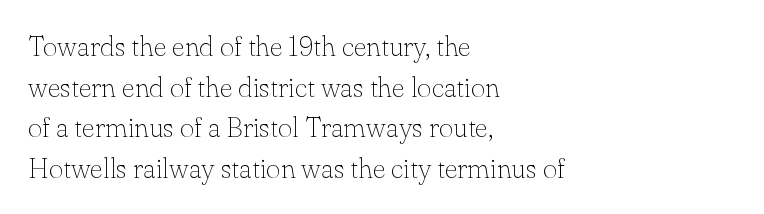
The image shows 28 px thin serif type, upright; set left-aligned, normal line spacing (1.45x), normal letter spacing, not underlined; low stroke contrast and a small x-height.
